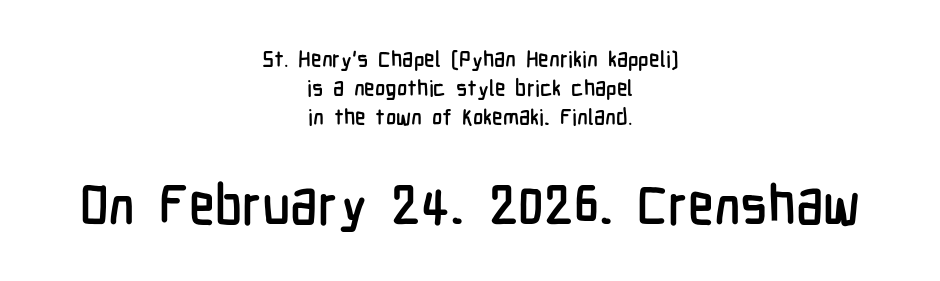
{"serif": "no", "italic": "no", "width": "condensed", "stroke_contrast": "low", "x_height": "medium", "monospaced": "no", "underline": "no", "align": "center", "line_spacing": "normal", "line_spacing_ratio": 1.31, "letter_spacing": "normal", "letter_spacing_em": 0.0, "larger_block": "second", "size_ratio": 2.45, "glyph_px": 54}
